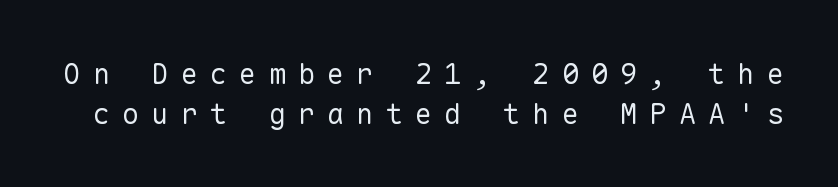
{"serif": "no", "italic": "no", "bold": "no", "weight": "regular", "width": "normal", "stroke_contrast": "low", "x_height": "medium", "monospaced": "yes", "underline": "no", "line_spacing": "normal", "line_spacing_ratio": 1.37, "letter_spacing": "wide", "letter_spacing_em": 0.41, "glyph_px": 29}
